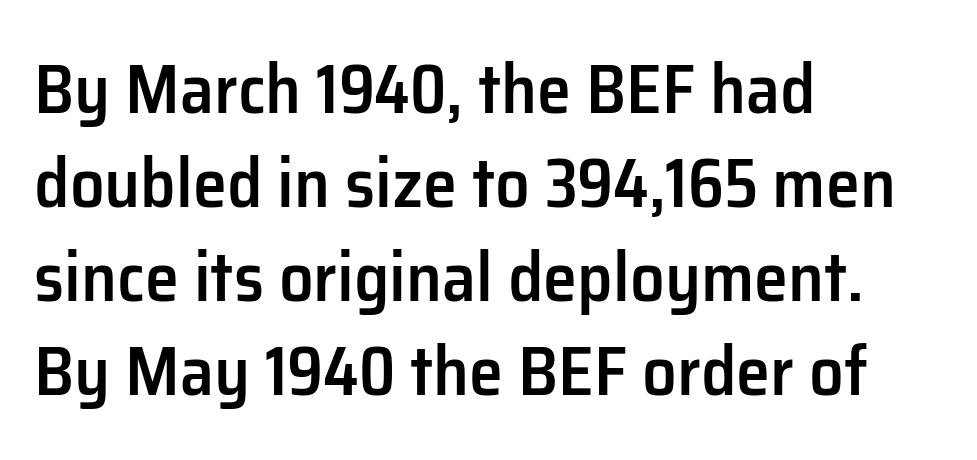
Compared with typical body copy, the letter spacing here is the same. The glyphs are unaccompanied by any horizontal stroke below them. Here the designer chose a conventional face with non-uniform glyph widths. Nope, no serifs anywhere on these letters.
